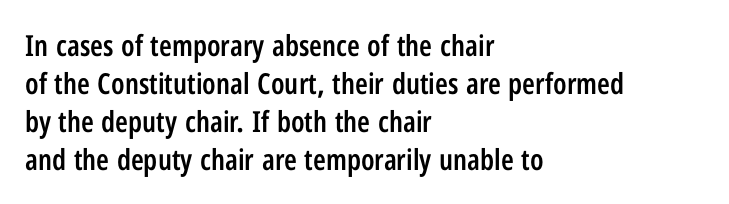
{"serif": "no", "italic": "no", "bold": "semi", "weight": "semibold", "width": "condensed", "stroke_contrast": "low", "x_height": "medium", "monospaced": "no", "underline": "no", "align": "left", "line_spacing": "normal", "line_spacing_ratio": 1.31, "letter_spacing": "normal", "letter_spacing_em": 0.0, "glyph_px": 29}
